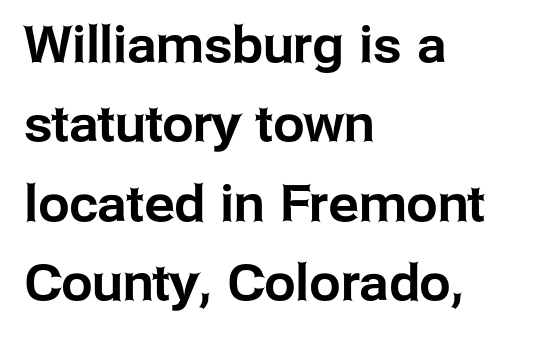
{"serif": "no", "italic": "no", "width": "normal", "stroke_contrast": "low", "x_height": "medium", "monospaced": "no", "underline": "no", "align": "left", "line_spacing": "normal", "line_spacing_ratio": 1.59, "letter_spacing": "normal", "letter_spacing_em": 0.0, "glyph_px": 50}
